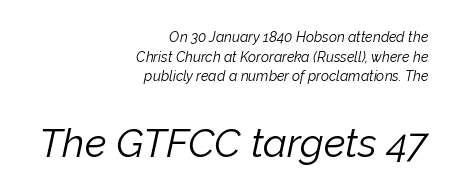
The rendering enlarges the type as you move from the upper chunk to the lower. Characters are canted at an angle relative to the baseline's perpendicular. Underlining? Definitely not there. The lines in this sample share a right terminus and differ only in where they begin. The lines sit at an ordinary, default distance from one another.
